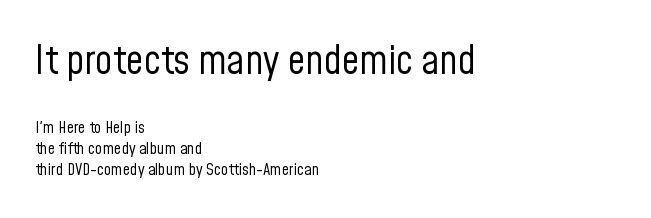
{"serif": "no", "italic": "no", "bold": "no", "weight": "regular", "width": "condensed", "stroke_contrast": "low", "x_height": "medium", "monospaced": "no", "underline": "no", "align": "left", "line_spacing": "normal", "line_spacing_ratio": 1.31, "letter_spacing": "normal", "letter_spacing_em": 0.0, "larger_block": "first", "size_ratio": 2.44, "glyph_px": 39}
